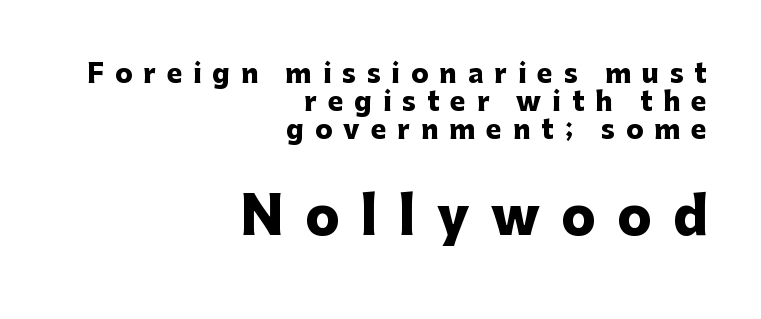
The image shows 51 px heavy sans-serif type, upright; set right-aligned, tight line spacing (1.08x), unusually wide letter spacing (+0.42 em), not underlined; the second (bottom) block is 1.96x larger; low stroke contrast and a medium x-height.
